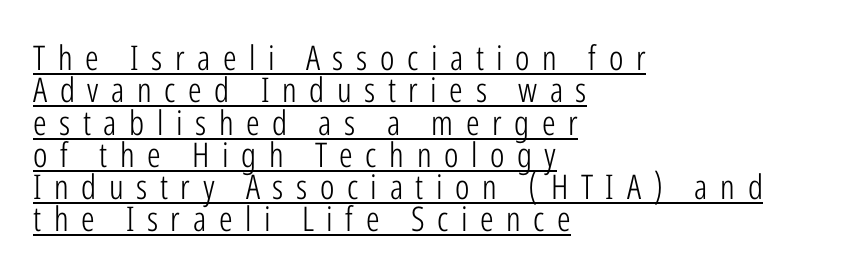
Vertically, the passage feels compressed, each row crowding the next. These lines were composed using upright roman letters. A typesetter would label this face a sans. Alignment: flush left.
